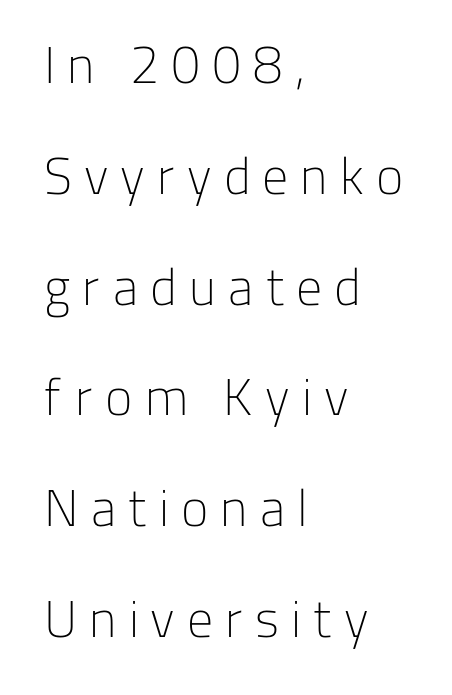
Q: Is the text bold? A: No.
Q: Is the text italic (slanted)? A: No, it is upright.
Q: Is the typeface a serif or a sans-serif typeface? A: Sans-serif.
Q: Is the text underlined? A: No.
Q: How is the paragraph aligned? A: Left-aligned.
Q: Is the spacing between letters normal or unusually wide? A: Unusually wide.
Q: Is the spacing between lines tight, normal or loose? A: Loose.
Q: Width (condensed, normal, or wide)? A: Normal.
Q: Stroke contrast? A: Low.
Q: x-height? A: Medium.
Q: Monospaced? A: No.
